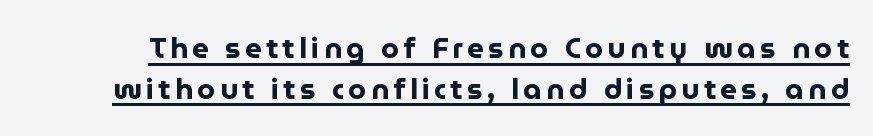
Q: Is the text bold? A: Yes.
Q: Is the text italic (slanted)? A: No, it is upright.
Q: Is the typeface a serif or a sans-serif typeface? A: Sans-serif.
Q: Is the text underlined? A: Yes.
Q: Is the spacing between lines tight, normal or loose? A: Normal.
Q: Width (condensed, normal, or wide)? A: Normal.
Q: Stroke contrast? A: Low.
Q: x-height? A: Medium.
Q: Monospaced? A: No.
